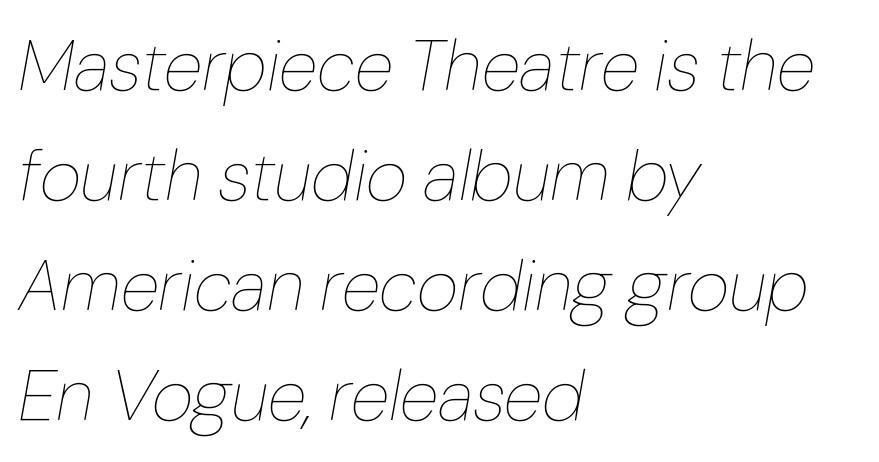
The image shows 72 px thin type, italic (leaning right); set left-aligned, normal line spacing (1.53x), normal letter spacing, not underlined; low stroke contrast and a medium x-height.
